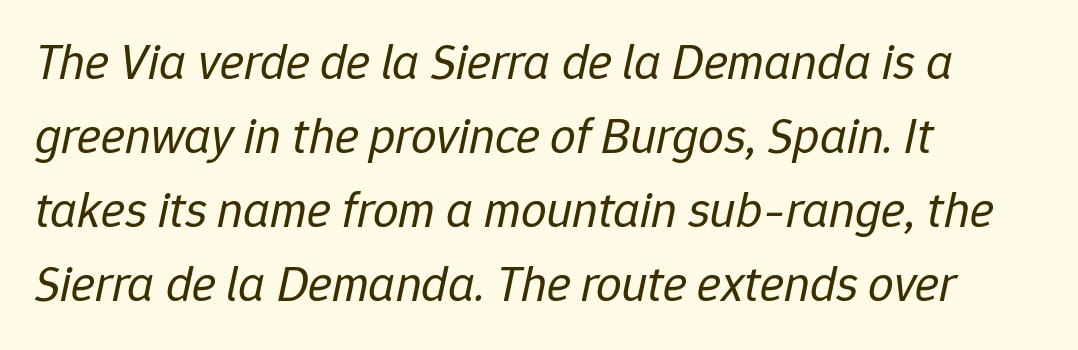
The passage is arranged the way most books set body copy — flush left. Letters rest on an invisible, unmarked baseline. In terms of posture, this sample is oblique. Think of a printed novel: that variable character pitch is what you see here. A quiet, ordinary-to-light weight characterises the typeface. Does extra space separate the letters? No, they use regular spacing.
